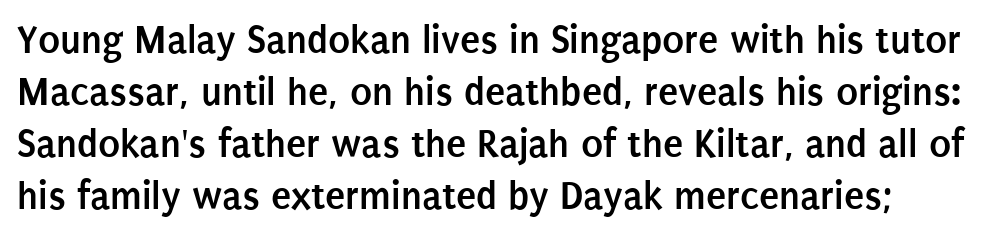
Do the letters lean? They stand straight. The type is set solid horizontally, with unmodified tracking. Proportional: the letters do not fall into vertical columns. This rendering employs a face without finishing strokes, i.e., a sans-serif. Typographic density is high because the face is bold. Glance below the letters and you will spot only blank space.
